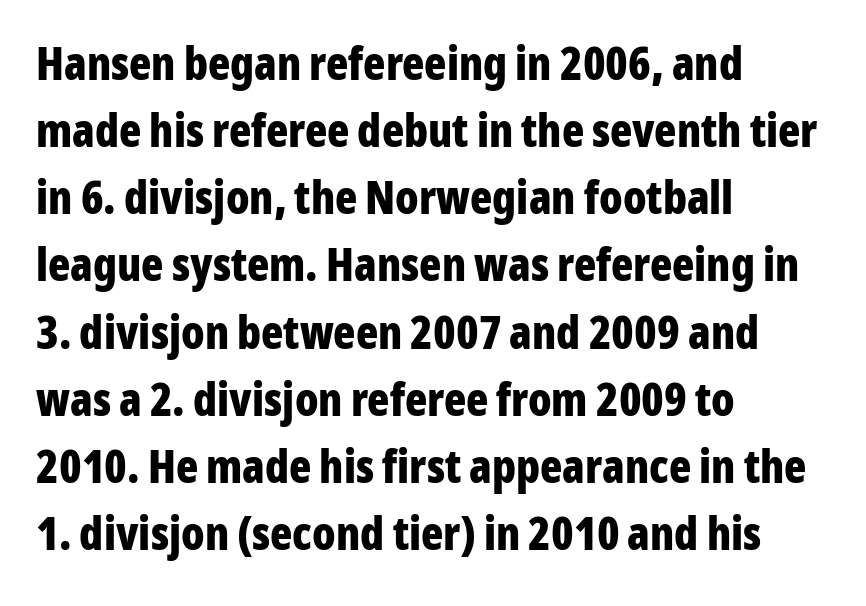
Q: Is the text bold? A: Yes.
Q: Is the text italic (slanted)? A: No, it is upright.
Q: Is the typeface a serif or a sans-serif typeface? A: Sans-serif.
Q: Is the text underlined? A: No.
Q: How is the paragraph aligned? A: Left-aligned.
Q: Is the spacing between letters normal or unusually wide? A: Normal.
Q: Is the spacing between lines tight, normal or loose? A: Normal.
Q: Width (condensed, normal, or wide)? A: Condensed.
Q: Stroke contrast? A: Low.
Q: x-height? A: Medium.
Q: Monospaced? A: No.
